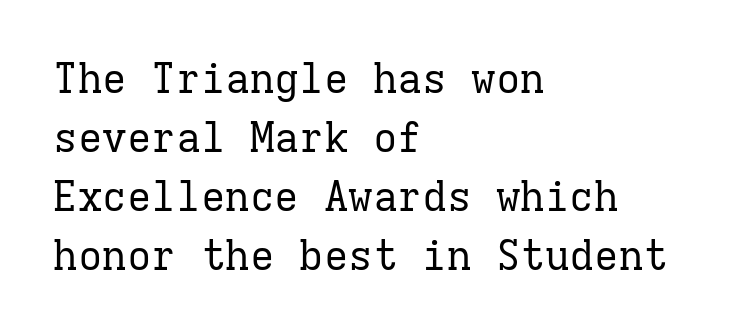
{"serif": "yes", "italic": "no", "bold": "no", "weight": "regular", "width": "normal", "stroke_contrast": "low", "x_height": "medium", "monospaced": "yes", "underline": "no", "align": "left", "line_spacing": "normal", "line_spacing_ratio": 1.44, "letter_spacing": "normal", "letter_spacing_em": 0.0, "glyph_px": 41}
